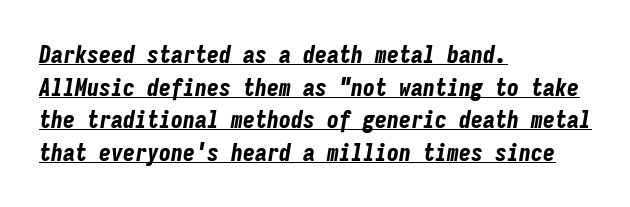
The compositor pushed each line to the left boundary. Normally led — the rows are evenly, conventionally spaced. Is the letter spacing exaggerated? No — it looks like the ordinary default. The rendering uses the underline text-decoration.
